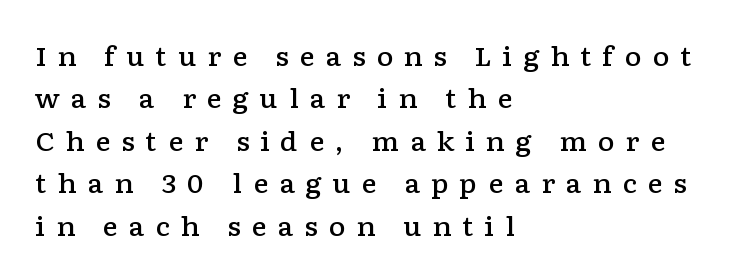
The image shows 26 px text type, upright; set left-aligned, normal line spacing (1.63x), unusually wide letter spacing (+0.41 em), not underlined.
